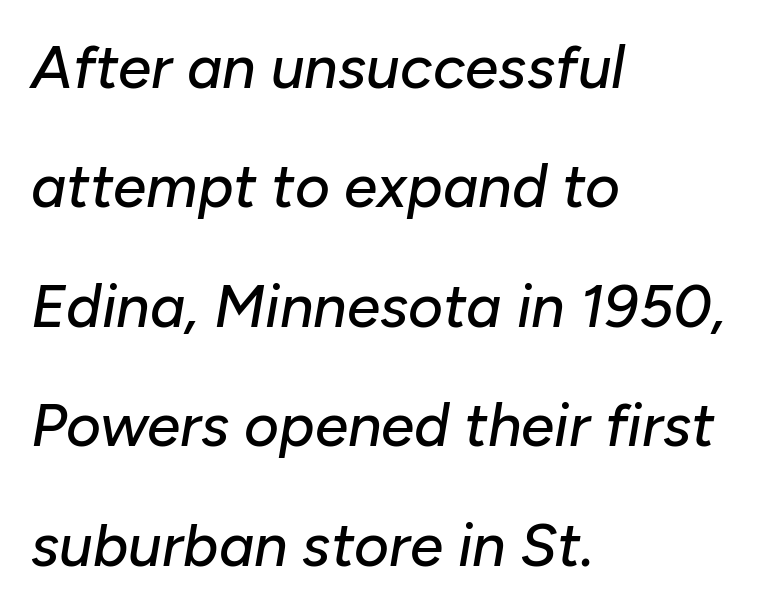
Q: Is the text italic (slanted)? A: Yes, it leans right by about 10 degrees.
Q: Is the text underlined? A: No.
Q: How is the paragraph aligned? A: Left-aligned.
Q: Is the spacing between letters normal or unusually wide? A: Normal.
Q: Is the spacing between lines tight, normal or loose? A: Loose.
Q: Width (condensed, normal, or wide)? A: Normal.
Q: Stroke contrast? A: Low.
Q: x-height? A: Medium.
Q: Monospaced? A: No.
